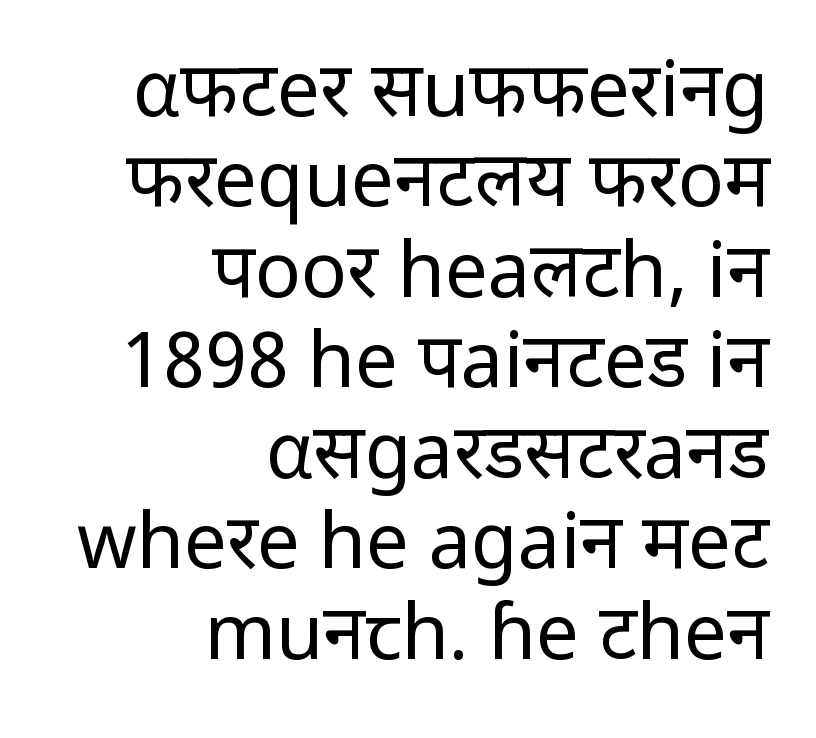
{"serif": "no", "italic": "no", "bold": "no", "weight": "regular", "width": "normal", "stroke_contrast": "low", "x_height": "medium", "monospaced": "no", "underline": "no", "align": "right", "line_spacing_ratio": 1.19, "letter_spacing": "normal", "letter_spacing_em": 0.0, "glyph_px": 76}
